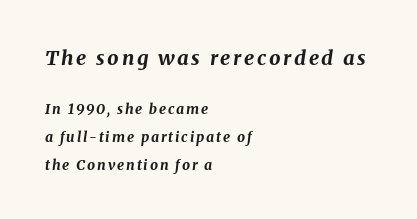
Each row of text sits above clean, open space. Caption: multi-line text, flush left, ragged right. Leading is clearly above the norm, producing a sparse column. Is the type bold? Yes — the strokes are clearly thick and heavy.
